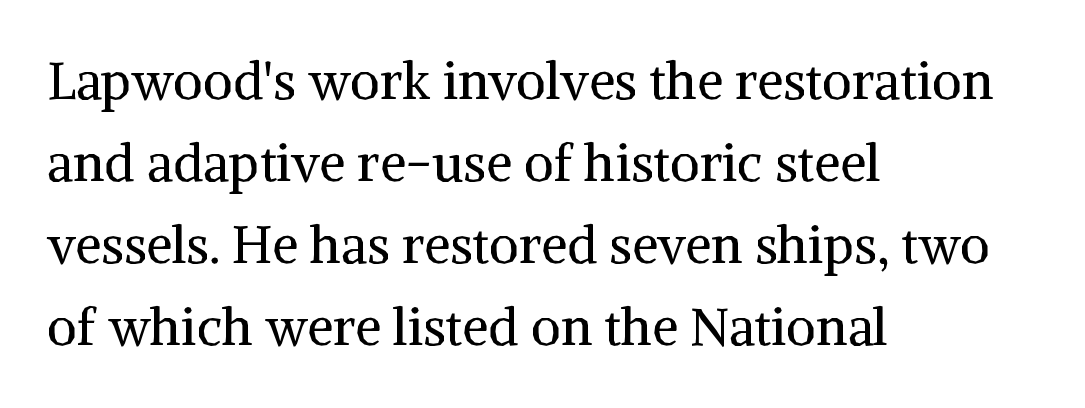
Q: Is the text bold? A: No.
Q: Is the text italic (slanted)? A: No, it is upright.
Q: Is the typeface a serif or a sans-serif typeface? A: Serif.
Q: Is the text underlined? A: No.
Q: How is the paragraph aligned? A: Left-aligned.
Q: Is the spacing between letters normal or unusually wide? A: Normal.
Q: Is the spacing between lines tight, normal or loose? A: Normal.
Q: Width (condensed, normal, or wide)? A: Normal.
Q: Stroke contrast? A: Medium.
Q: x-height? A: Medium.
Q: Monospaced? A: No.
